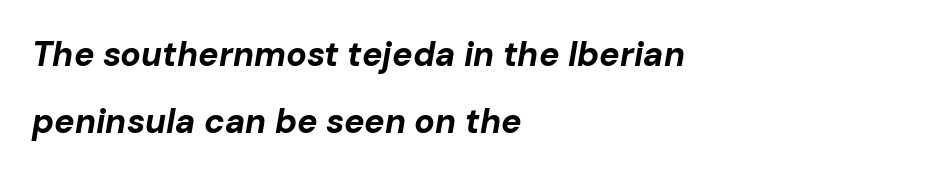
Q: Is the text bold? A: Yes.
Q: Is the text italic (slanted)? A: Yes, it leans right by about 10 degrees.
Q: Is the text underlined? A: No.
Q: How is the paragraph aligned? A: Left-aligned.
Q: Is the spacing between letters normal or unusually wide? A: Normal.
Q: Is the spacing between lines tight, normal or loose? A: Loose.
Q: Width (condensed, normal, or wide)? A: Normal.
Q: Stroke contrast? A: Low.
Q: x-height? A: Medium.
Q: Monospaced? A: No.
